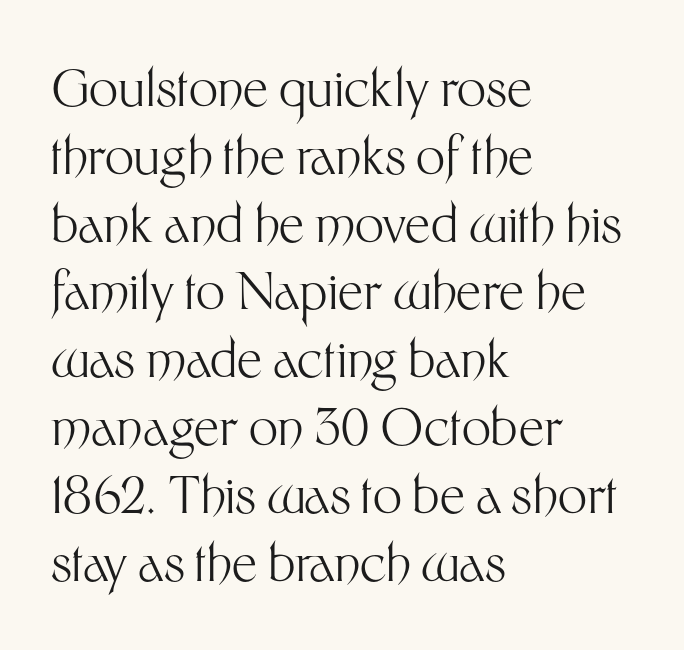
The image shows 51 px light sans-serif type, upright; set left-aligned, normal line spacing (1.33x), normal letter spacing, not underlined; medium stroke contrast and a medium x-height.
